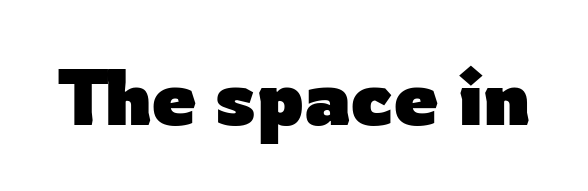
Type style note: lacks serifs. Students, this is bold: see how much ink each stroke carries. This sample has the flowing, uneven cadence of proportional lettering. Look at the tracking — it's just the regular setting, nothing added. The foot of each line stays bare and open. This sample uses an upright cut, with every glyph sitting square on the baseline.
